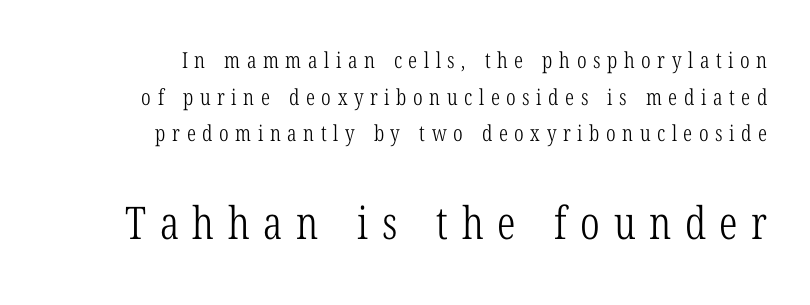
These glyphs show unthickened strokes, regular width or finer. A student would notice the bottom passage is typeset larger than what precedes it. The rendering inserts visible extra space after every character. Are there feet on the stems? There are — it's a serif. Each letter keeps its own natural width here, so spacing adapts to shape. Type without underlining.
